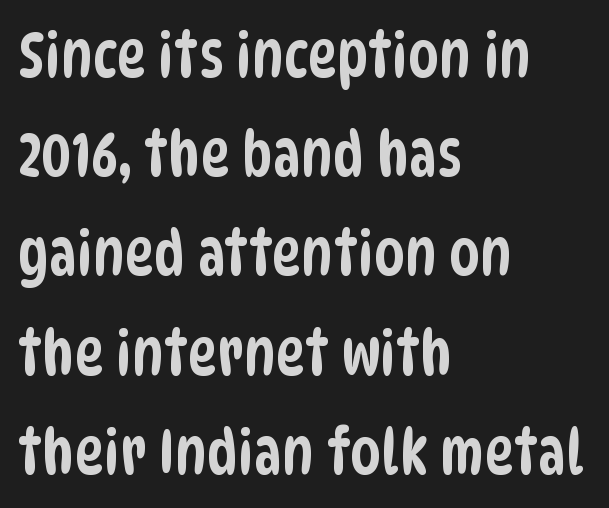
{"serif": "no", "width": "condensed", "stroke_contrast": "low", "x_height": "large", "monospaced": "no", "underline": "no", "align": "left", "line_spacing": "normal", "line_spacing_ratio": 1.6, "letter_spacing": "normal", "letter_spacing_em": 0.0, "glyph_px": 62}
